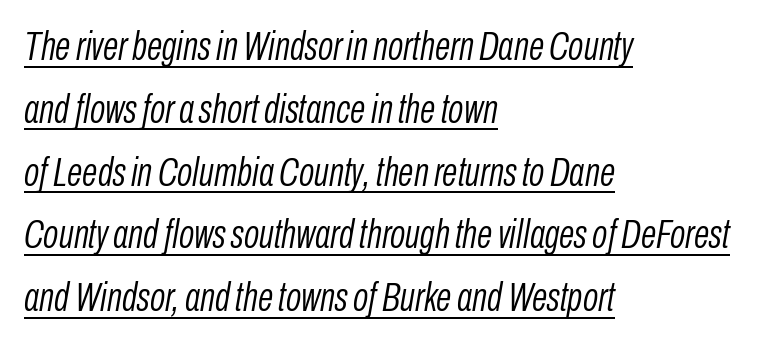
{"italic": "yes", "lean": "right", "slant_degrees": 10, "bold": "no", "weight": "light", "width": "condensed", "stroke_contrast": "low", "x_height": "medium", "monospaced": "no", "underline": "yes", "align": "left", "line_spacing": "normal", "line_spacing_ratio": 1.57, "letter_spacing": "normal", "letter_spacing_em": 0.0, "glyph_px": 40}
